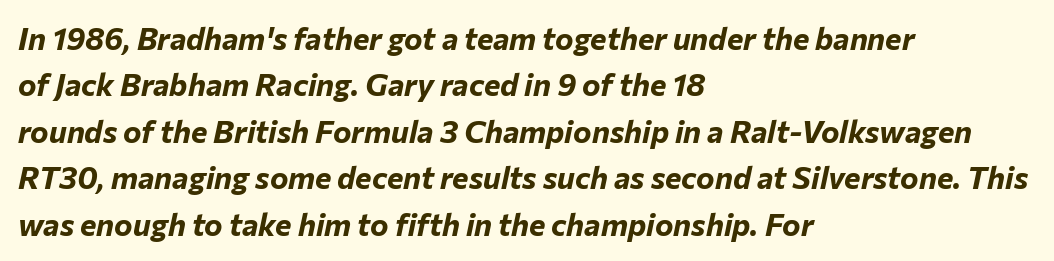
This rendering uses left alignment, leaving the right contour irregular. Reading down the column, the eye jumps a familiar distance to each next line. The font is running at its bold setting. Underline: absent. The letters advance in unequal steps, a hallmark of proportional type.
